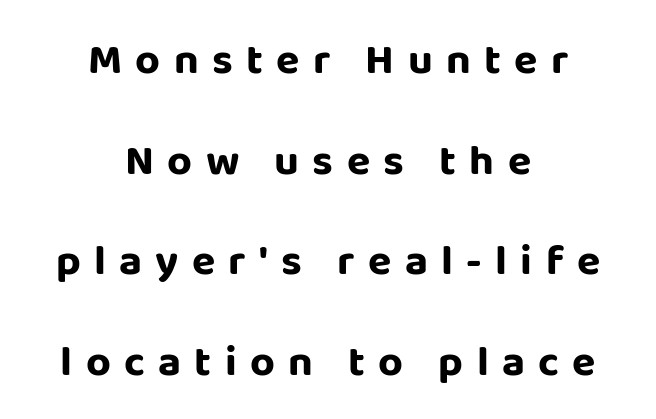
{"serif": "no", "italic": "no", "bold": "yes", "weight": "bold", "width": "normal", "stroke_contrast": "low", "x_height": "large", "monospaced": "no", "underline": "no", "align": "center", "line_spacing": "loose", "line_spacing_ratio": 2.34, "letter_spacing": "wide", "letter_spacing_em": 0.31, "glyph_px": 43}
